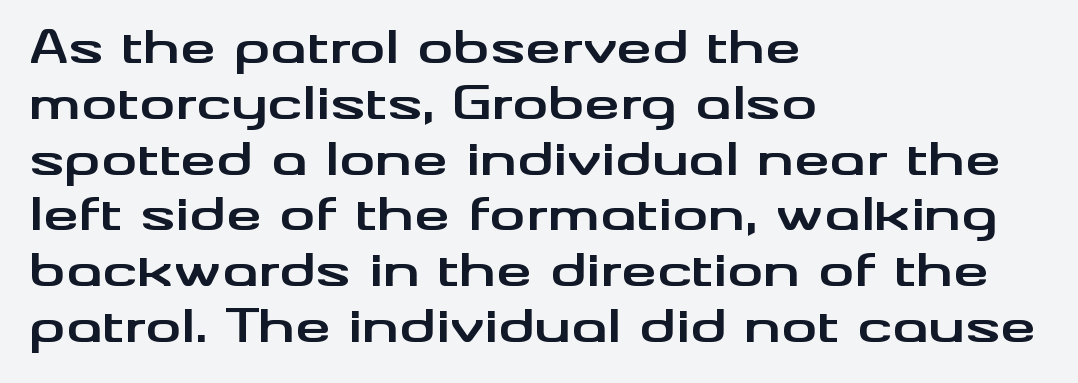
Q: Is the text bold? A: Yes.
Q: Is the text italic (slanted)? A: No, it is upright.
Q: Is the typeface a serif or a sans-serif typeface? A: Sans-serif.
Q: Is the text underlined? A: No.
Q: How is the paragraph aligned? A: Left-aligned.
Q: Is the spacing between letters normal or unusually wide? A: Normal.
Q: Width (condensed, normal, or wide)? A: Wide.
Q: Stroke contrast? A: Medium.
Q: x-height? A: Small.
Q: Monospaced? A: No.
